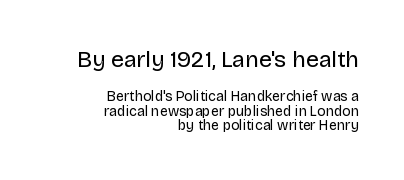
The block sitting higher on the canvas is the one with enlarged characters. Horizontally, the lines are justified to the trailing edge only. In terms of leading, this rendering errs on the cramped side. Stems here are at most as thick as an everyday book face. These lines were composed using upright roman letters.
